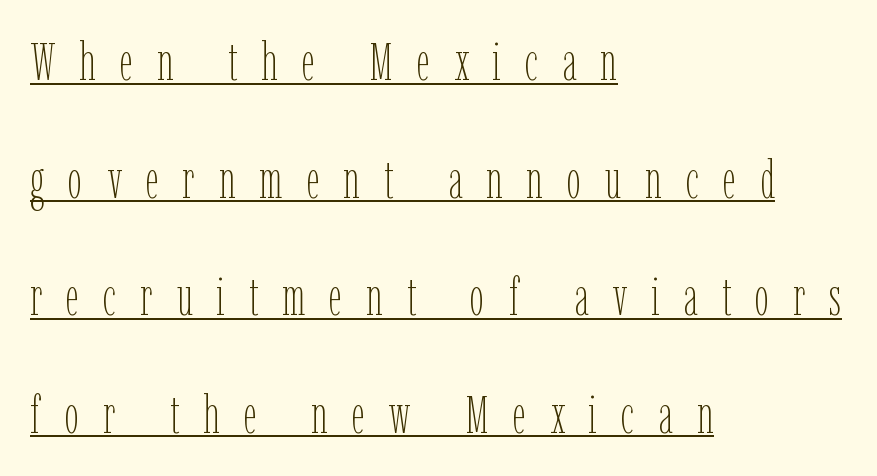
Q: Is the text bold? A: No.
Q: Is the text italic (slanted)? A: No, it is upright.
Q: Is the text underlined? A: Yes.
Q: How is the paragraph aligned? A: Left-aligned.
Q: Is the spacing between letters normal or unusually wide? A: Unusually wide.
Q: Is the spacing between lines tight, normal or loose? A: Loose.
Q: Width (condensed, normal, or wide)? A: Condensed.
Q: Stroke contrast? A: Low.
Q: x-height? A: Medium.
Q: Monospaced? A: No.
